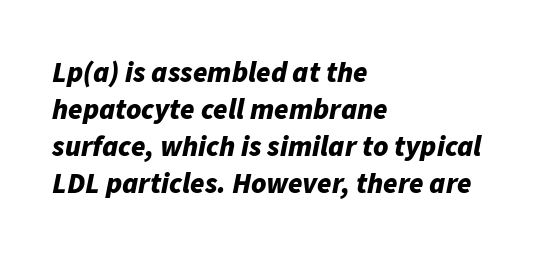
{"italic": "yes", "lean": "right", "slant_degrees": 11, "bold": "yes", "weight": "bold", "width": "normal", "stroke_contrast": "low", "x_height": "medium", "monospaced": "no", "underline": "no", "align": "left", "line_spacing": "normal", "line_spacing_ratio": 1.28, "letter_spacing": "normal", "letter_spacing_em": 0.0, "glyph_px": 29}
